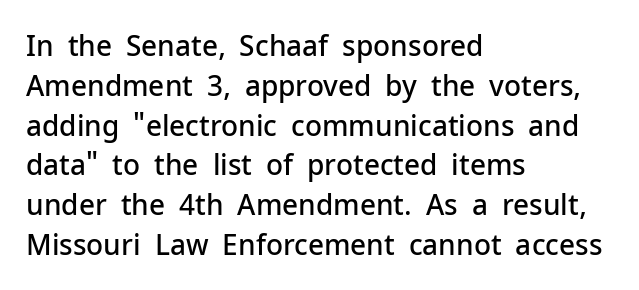
Here the designer chose a conventional face with non-uniform glyph widths. Letters rest on an invisible, unmarked baseline. How are the letters spaced? Ordinarily, with no added tracking. The compositor pushed each line to the left boundary. The passage shown is typeset with a sans-serif family.
